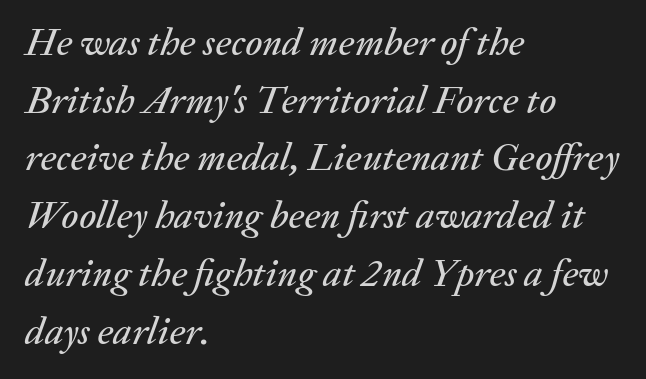
In CSS terms this would be text-align: left. Note the varied advance widths — an 'i' is clearly narrower than an 'm'. When letters slant like this, we call the style italic. The strip under each line holds only bare page. Tracking value appears to be zero — textbook default spacing. Vertically, the passage feels balanced, rows spaced as you'd expect.
